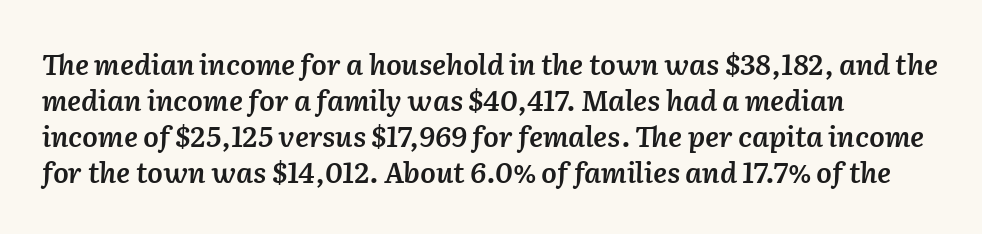
The image shows 28 px semibold type, italic (leaning right); set left-aligned, normal line spacing (1.28x), normal letter spacing, not underlined; low stroke contrast and a medium x-height.
